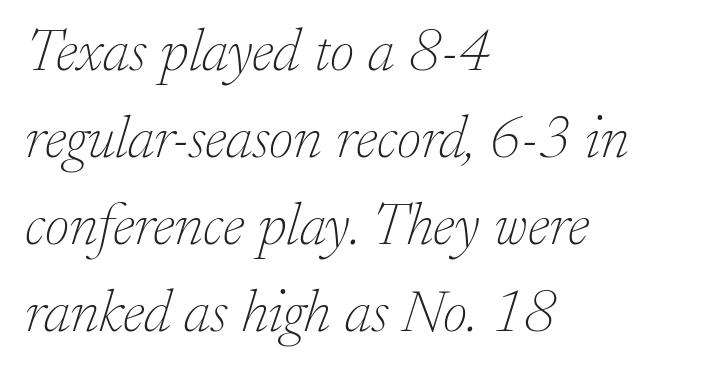
Q: Is the text bold? A: No.
Q: Is the text italic (slanted)? A: Yes, it leans right by about 17 degrees.
Q: Is the typeface a serif or a sans-serif typeface? A: Serif.
Q: Is the text underlined? A: No.
Q: How is the paragraph aligned? A: Left-aligned.
Q: Is the spacing between letters normal or unusually wide? A: Normal.
Q: Is the spacing between lines tight, normal or loose? A: Normal.
Q: Width (condensed, normal, or wide)? A: Normal.
Q: Stroke contrast? A: Low.
Q: x-height? A: Small.
Q: Monospaced? A: No.
